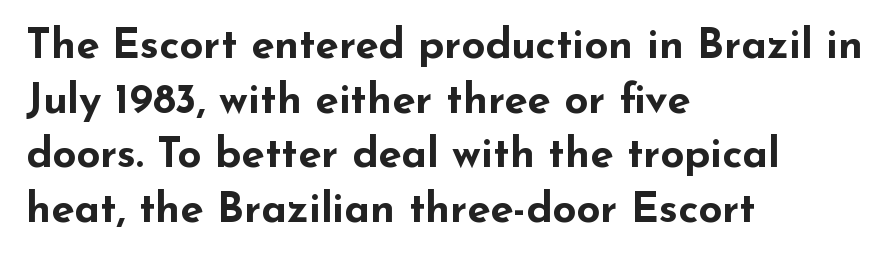
{"serif": "no", "italic": "no", "bold": "yes", "weight": "bold", "width": "wide", "stroke_contrast": "low", "x_height": "small", "monospaced": "no", "underline": "no", "align": "left", "line_spacing": "normal", "line_spacing_ratio": 1.3, "letter_spacing": "normal", "letter_spacing_em": 0.0, "glyph_px": 42}
